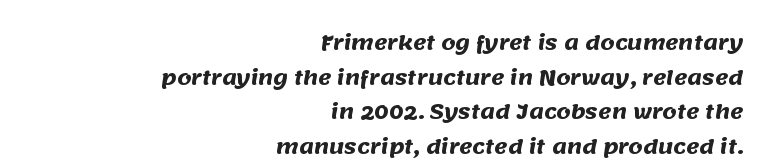
Is the type bold? Yes — the strokes are clearly thick and heavy. Tracking here is standard; glyphs follow each other at the usual distance. These lines are set flush right with a ragged left edge. The glyphs are unaccompanied by any horizontal stroke below them.
